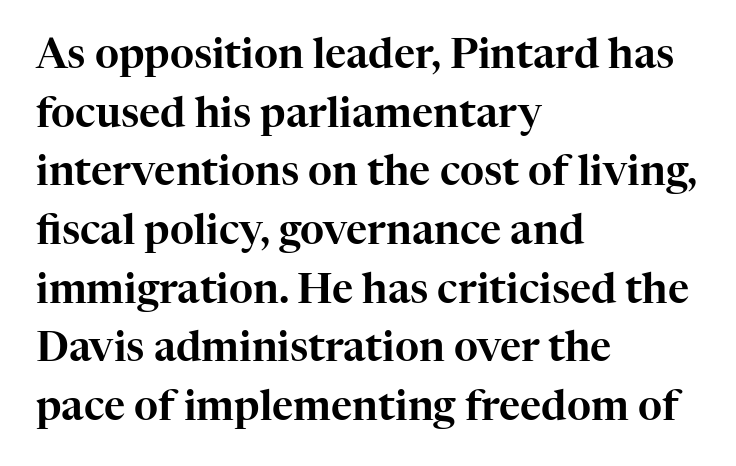
Q: Is the text italic (slanted)? A: No, it is upright.
Q: Is the typeface a serif or a sans-serif typeface? A: Serif.
Q: Is the text underlined? A: No.
Q: How is the paragraph aligned? A: Left-aligned.
Q: Is the spacing between letters normal or unusually wide? A: Normal.
Q: Is the spacing between lines tight, normal or loose? A: Normal.
Q: Width (condensed, normal, or wide)? A: Normal.
Q: Stroke contrast? A: High.
Q: x-height? A: Medium.
Q: Monospaced? A: No.
